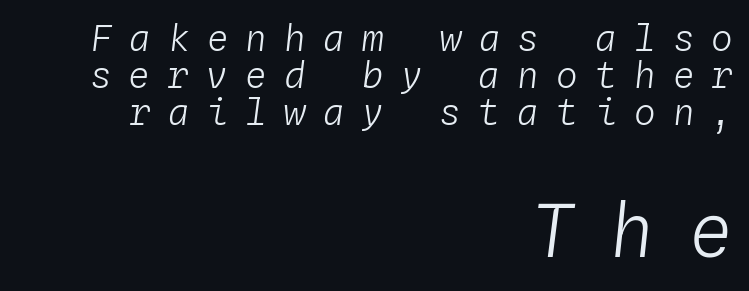
The typeface has the unassuming heft of standard copy or less. Each letter, wide or thin by design, is forced into the same width here. This rendering widens character spacing well past its baseline value. Tightly led — the rows are bunched. Only glyphs here, with clear space below each row. Where is the straight margin? On the right.
